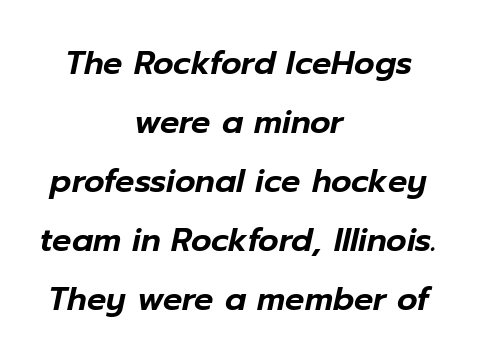
Quick note: underline off. Layout note: lines centered. These lines were composed using italics. Short note: letters normally spaced. The passage shown is typed in a proportional face where columns would drift.
